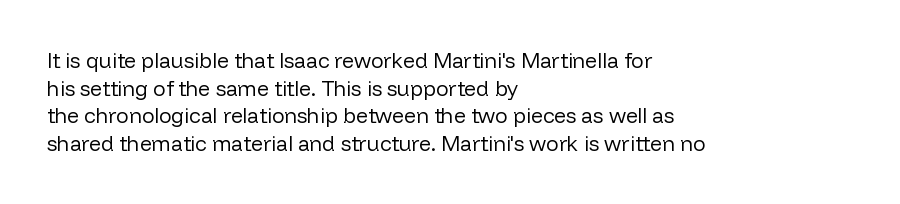
{"italic": "no", "bold": "no", "underline": "no", "align": "left", "line_spacing": "normal", "line_spacing_ratio": 1.31, "letter_spacing": "normal", "letter_spacing_em": 0.0, "glyph_px": 21}
